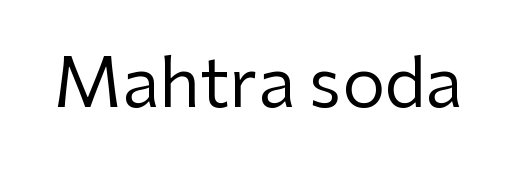
Nothing heavy about these letters — not bold at all. The rendering uses natural spacing where letterforms have individual widths. The characters display no serif detailing; their extremities are plain. There is no visible air inserted between adjacent glyphs. Clear beneath every line of the passage.
